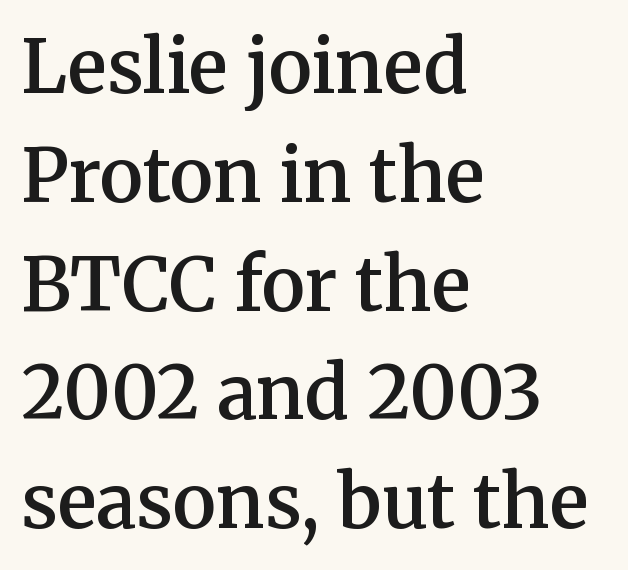
The image shows 73 px semibold serif type, upright; set left-aligned, normal line spacing (1.49x), normal letter spacing, not underlined; medium stroke contrast and a medium x-height.
